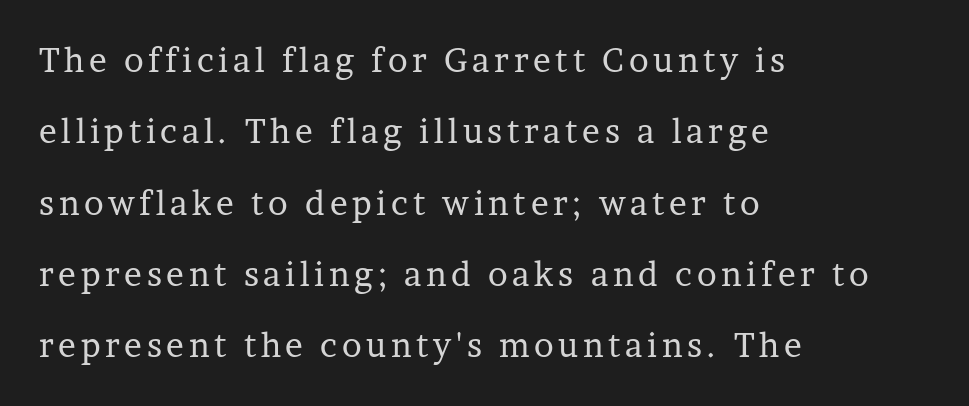
Q: Is the text bold? A: No.
Q: Is the text italic (slanted)? A: No, it is upright.
Q: Is the typeface a serif or a sans-serif typeface? A: Serif.
Q: Is the text underlined? A: No.
Q: How is the paragraph aligned? A: Left-aligned.
Q: Is the spacing between lines tight, normal or loose? A: Loose.
Q: Width (condensed, normal, or wide)? A: Normal.
Q: Stroke contrast? A: Low.
Q: x-height? A: Medium.
Q: Monospaced? A: No.
